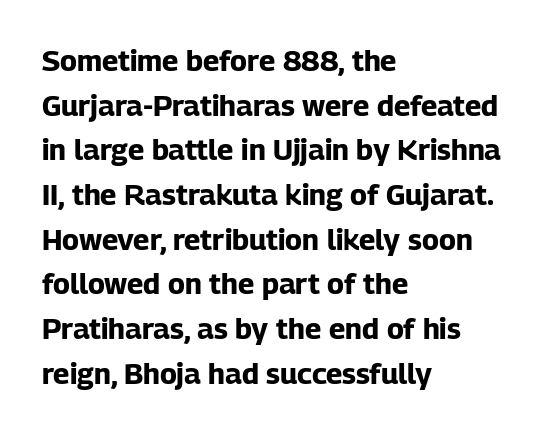
Q: Is the text bold? A: Yes.
Q: Is the text italic (slanted)? A: No, it is upright.
Q: Is the typeface a serif or a sans-serif typeface? A: Sans-serif.
Q: Is the text underlined? A: No.
Q: How is the paragraph aligned? A: Left-aligned.
Q: Is the spacing between letters normal or unusually wide? A: Normal.
Q: Is the spacing between lines tight, normal or loose? A: Normal.
Q: Width (condensed, normal, or wide)? A: Normal.
Q: Stroke contrast? A: Low.
Q: x-height? A: Medium.
Q: Monospaced? A: No.
